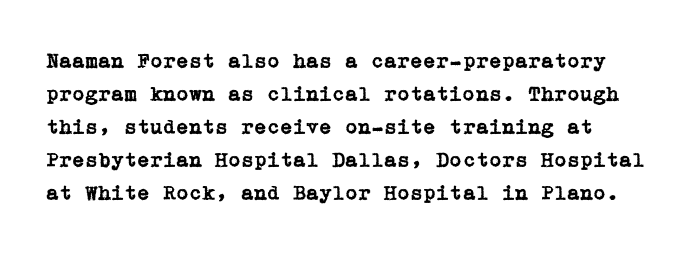
Q: Is the text italic (slanted)? A: No, it is upright.
Q: Is the text underlined? A: No.
Q: Is the spacing between letters normal or unusually wide? A: Normal.
Q: Is the spacing between lines tight, normal or loose? A: Normal.
